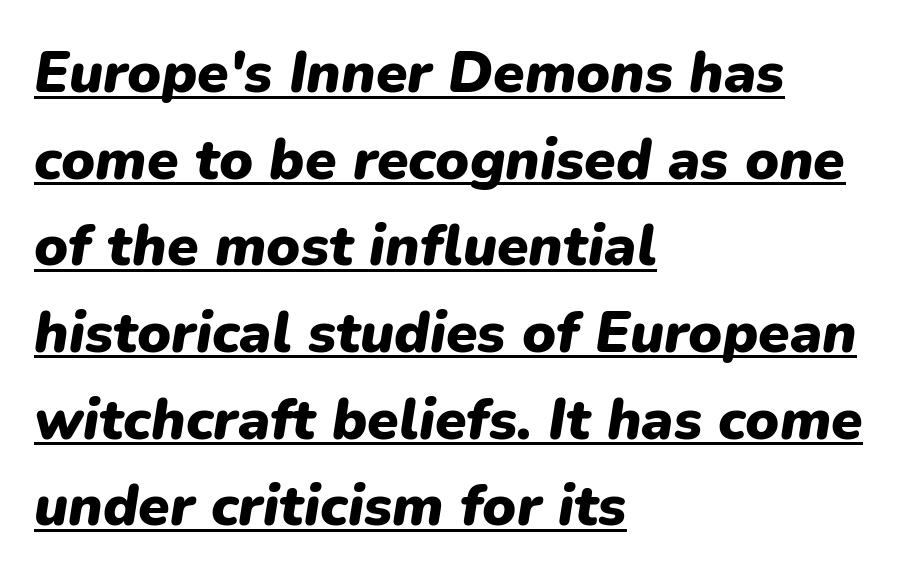
Q: Is the text bold? A: Yes.
Q: Is the text italic (slanted)? A: Yes, it leans right by about 9 degrees.
Q: Is the text underlined? A: Yes.
Q: How is the paragraph aligned? A: Left-aligned.
Q: Is the spacing between letters normal or unusually wide? A: Normal.
Q: Is the spacing between lines tight, normal or loose? A: Normal.
Q: Width (condensed, normal, or wide)? A: Normal.
Q: Stroke contrast? A: Low.
Q: x-height? A: Medium.
Q: Monospaced? A: No.
